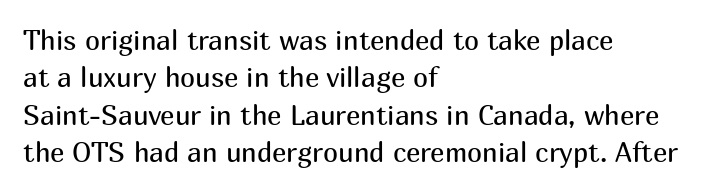
Q: Is the text bold? A: No.
Q: Is the text italic (slanted)? A: No, it is upright.
Q: Is the text underlined? A: No.
Q: How is the paragraph aligned? A: Left-aligned.
Q: Is the spacing between letters normal or unusually wide? A: Normal.
Q: Is the spacing between lines tight, normal or loose? A: Normal.
